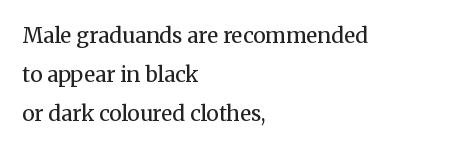
Q: Is the text bold? A: No.
Q: Is the text italic (slanted)? A: No, it is upright.
Q: Is the text underlined? A: No.
Q: How is the paragraph aligned? A: Left-aligned.
Q: Is the spacing between letters normal or unusually wide? A: Normal.
